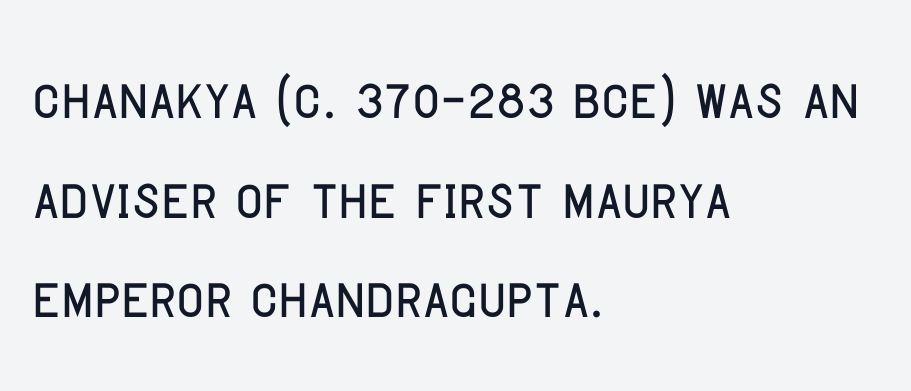
Short note: letters normally spaced. These lines are rendered in a variable-pitch font. Anything drawn beneath the words? Only blank space. Every stem runs plumb, perpendicular to the baseline. Unlike a traditional serif, this face leaves its strokes unadorned.
